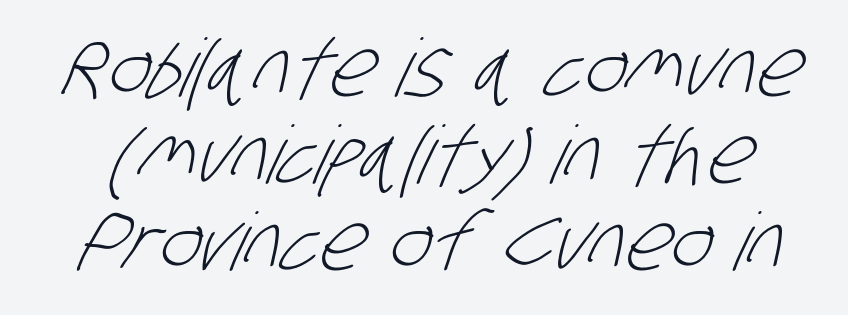
{"serif": "no", "bold": "no", "weight": "light", "width": "condensed", "stroke_contrast": "low", "x_height": "large", "monospaced": "no", "underline": "no", "line_spacing": "tight", "line_spacing_ratio": 1.09, "letter_spacing": "normal", "letter_spacing_em": 0.0, "glyph_px": 80}
